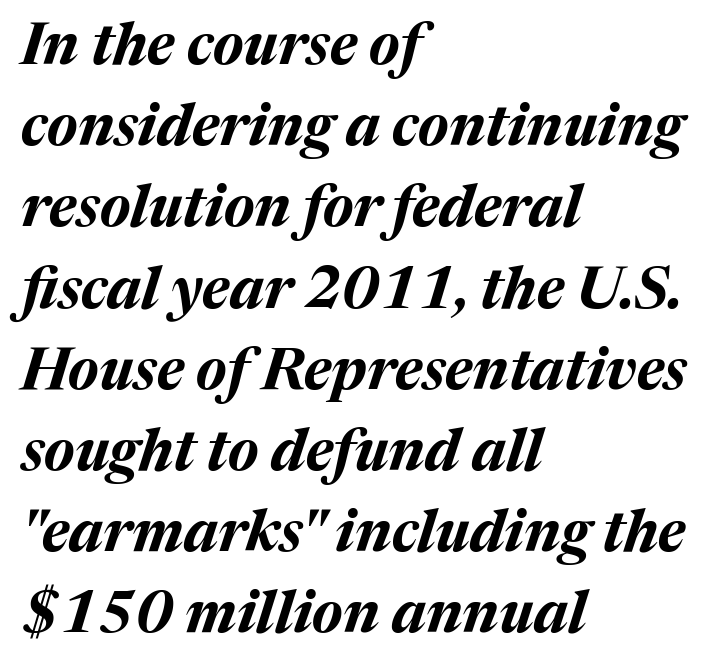
{"italic": "yes", "lean": "right", "slant_degrees": 17, "bold": "yes", "weight": "bold", "width": "normal", "stroke_contrast": "medium", "x_height": "medium", "monospaced": "no", "underline": "no", "align": "left", "line_spacing": "normal", "line_spacing_ratio": 1.4, "letter_spacing": "normal", "letter_spacing_em": 0.0, "glyph_px": 58}
